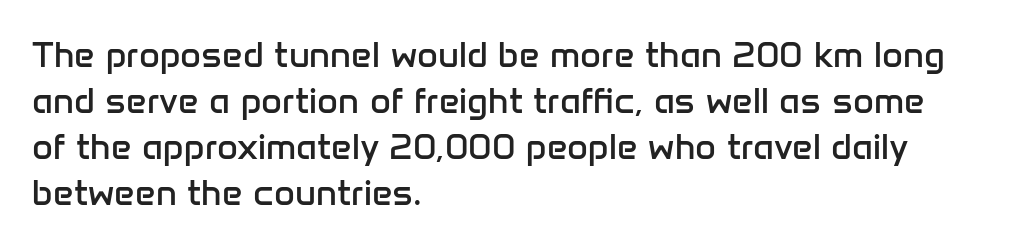
The space beneath each line is pristine and unruled. The vertical gap from one line to the next is medium. A typesetter would label this face a sans. In CSS terms this would be text-align: left. Compared with a typical body face, this is equally light or lighter still.
